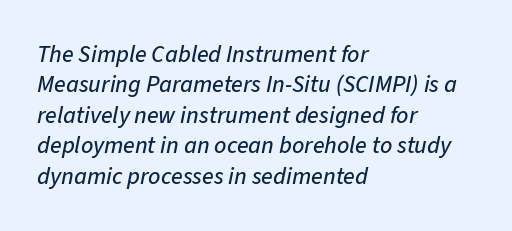
The image shows 24 px text type, italic (leaning right); set left-aligned, normal line spacing (1.27x), normal letter spacing, not underlined.
